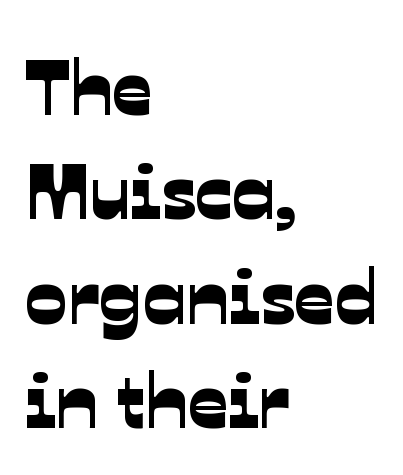
Q: Is the typeface a serif or a sans-serif typeface? A: Sans-serif.
Q: Is the text underlined? A: No.
Q: How is the paragraph aligned? A: Left-aligned.
Q: Is the spacing between letters normal or unusually wide? A: Normal.
Q: Is the spacing between lines tight, normal or loose? A: Normal.
Q: Width (condensed, normal, or wide)? A: Normal.
Q: Stroke contrast? A: Low.
Q: x-height? A: Medium.
Q: Monospaced? A: No.
